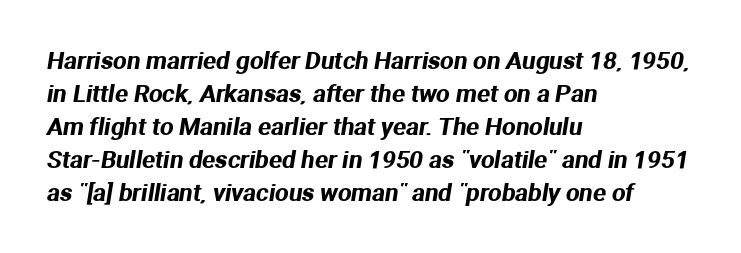
The image shows 24 px text type; set left-aligned, normal line spacing (1.37x), normal letter spacing, not underlined.
